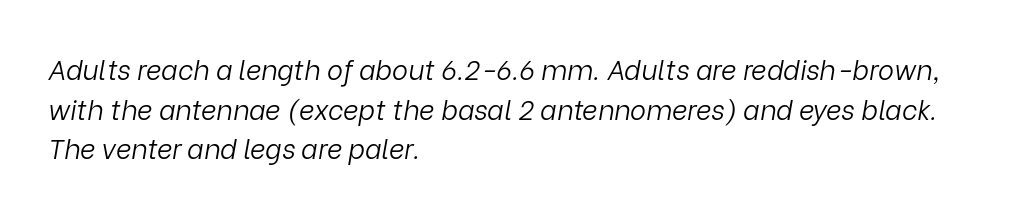
The image shows 27 px text type, italic (leaning right); set left-aligned, normal line spacing (1.47x), normal letter spacing, not underlined.
